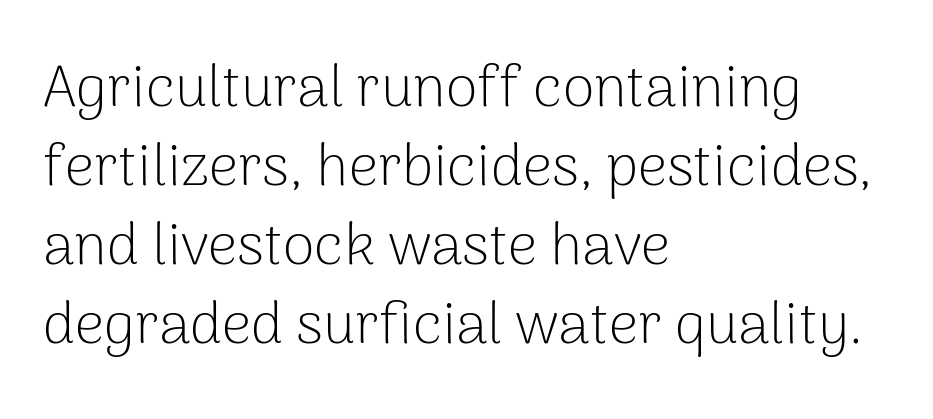
{"serif": "no", "italic": "no", "bold": "no", "weight": "light", "width": "normal", "stroke_contrast": "low", "x_height": "medium", "monospaced": "no", "underline": "no", "align": "left", "line_spacing": "normal", "line_spacing_ratio": 1.36, "letter_spacing": "normal", "letter_spacing_em": 0.0, "glyph_px": 58}
